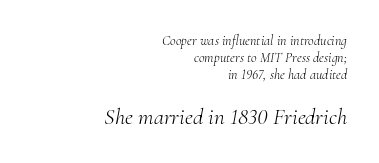
{"italic": "yes", "lean": "right", "slant_degrees": 10, "bold": "no", "underline": "no", "align": "right", "line_spacing_ratio": 1.22, "letter_spacing": "normal", "letter_spacing_em": 0.0, "larger_block": "second", "size_ratio": 1.64, "glyph_px": 23}
